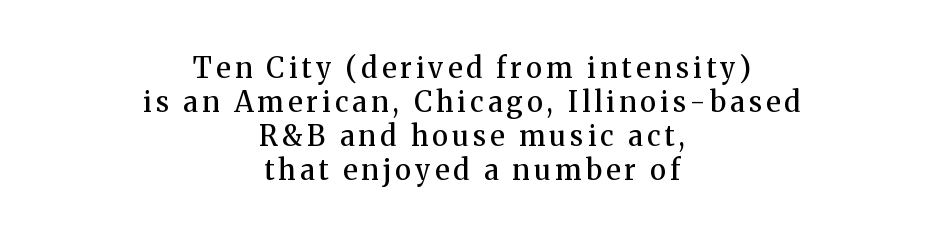
{"serif": "yes", "italic": "no", "bold": "semi", "weight": "semibold", "width": "normal", "stroke_contrast": "medium", "x_height": "medium", "monospaced": "no", "underline": "no", "align": "center", "line_spacing_ratio": 1.22, "glyph_px": 28}
